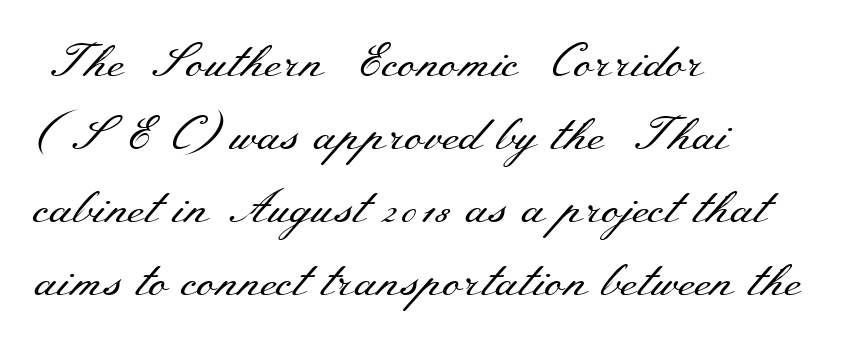
Short note: letters normally spaced. The lines in this sample share a left origin and differ only in where they stop. Check where the strokes stop: tiny serifs finish them off.
